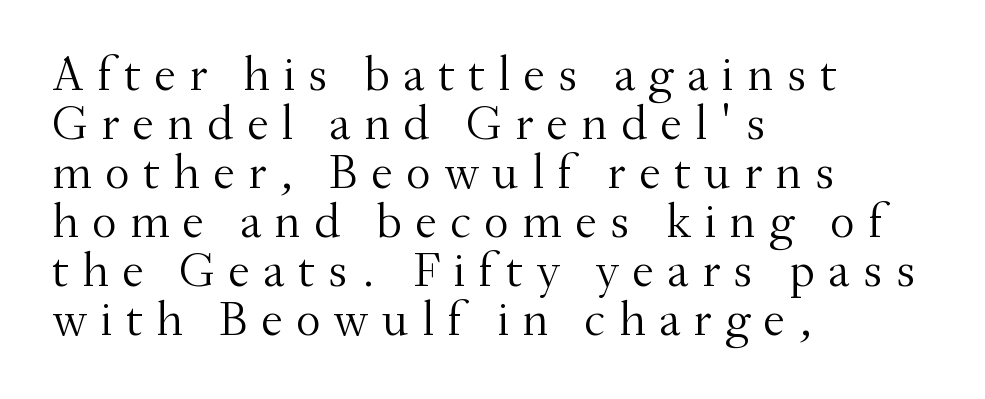
{"serif": "yes", "italic": "no", "bold": "no", "weight": "light", "width": "normal", "stroke_contrast": "medium", "x_height": "small", "monospaced": "no", "underline": "no", "align": "left", "line_spacing": "tight", "line_spacing_ratio": 1.0, "letter_spacing": "wide", "letter_spacing_em": 0.27, "glyph_px": 49}
